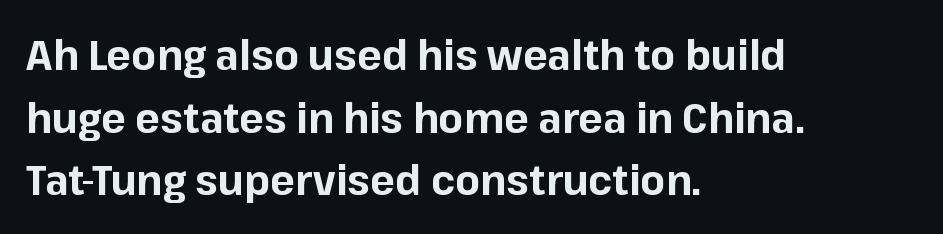
Character widths vary here, with narrow letters taking less room than wide ones. Ordinary non-slanted type is in use. Words float on clear page, feet unadorned. Visually the block forms a straight wall on the left and a jagged coastline on the right.
